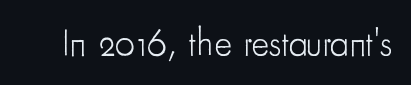
Q: Is the text bold? A: No.
Q: Is the text italic (slanted)? A: No, it is upright.
Q: Is the typeface a serif or a sans-serif typeface? A: Sans-serif.
Q: Is the text underlined? A: No.
Q: Is the spacing between letters normal or unusually wide? A: Normal.
Q: Width (condensed, normal, or wide)? A: Condensed.
Q: Stroke contrast? A: Low.
Q: x-height? A: Small.
Q: Monospaced? A: No.
